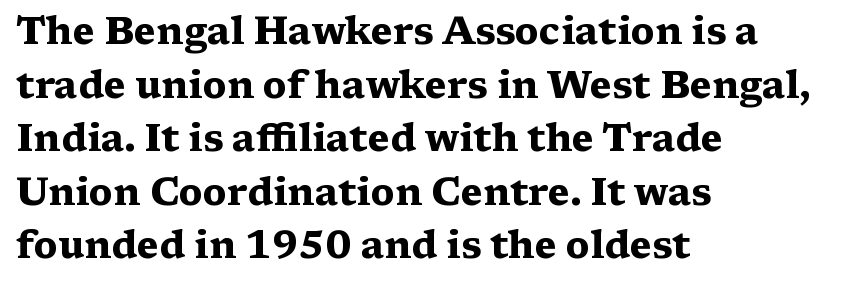
Q: Is the text bold? A: Yes.
Q: Is the text italic (slanted)? A: No, it is upright.
Q: Is the typeface a serif or a sans-serif typeface? A: Serif.
Q: Is the text underlined? A: No.
Q: How is the paragraph aligned? A: Left-aligned.
Q: Is the spacing between letters normal or unusually wide? A: Normal.
Q: Is the spacing between lines tight, normal or loose? A: Normal.
Q: Width (condensed, normal, or wide)? A: Wide.
Q: Stroke contrast? A: Medium.
Q: x-height? A: Medium.
Q: Monospaced? A: No.
